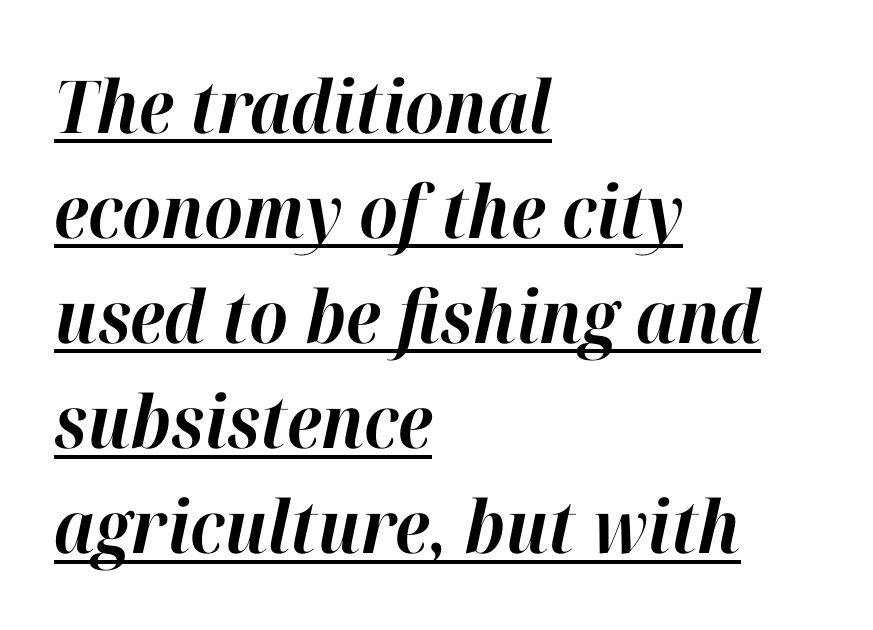
Q: Is the text bold? A: Yes.
Q: Is the text italic (slanted)? A: Yes, it leans right by about 12 degrees.
Q: Is the text underlined? A: Yes.
Q: How is the paragraph aligned? A: Left-aligned.
Q: Is the spacing between letters normal or unusually wide? A: Normal.
Q: Is the spacing between lines tight, normal or loose? A: Normal.
Q: Width (condensed, normal, or wide)? A: Normal.
Q: Stroke contrast? A: High.
Q: x-height? A: Medium.
Q: Monospaced? A: No.
